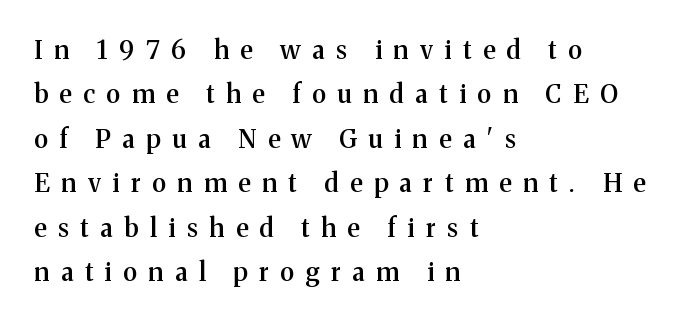
Q: Is the text bold? A: Semi-bold.
Q: Is the text italic (slanted)? A: No, it is upright.
Q: Is the text underlined? A: No.
Q: How is the paragraph aligned? A: Left-aligned.
Q: Is the spacing between letters normal or unusually wide? A: Unusually wide.
